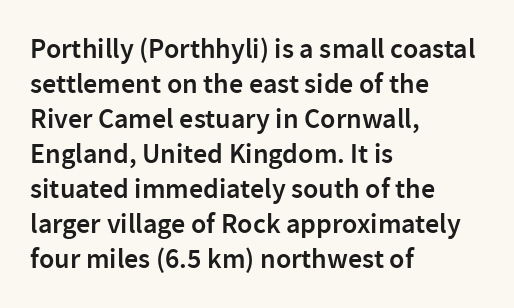
The lines sit at an ordinary, default distance from one another. This rendering features lettering with no underline. Inter-character spacing is left at the font's built-in metrics. Proportional: the letters do not fall into vertical columns. How heavy is the stroke? Medium-heavy — a semibold, shy of bold. The specimen reads as upright at a glance.
